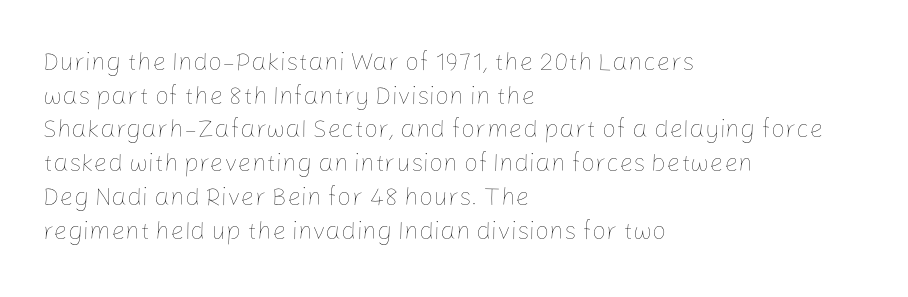
The image shows 25 px text type, upright; set left-aligned, normal line spacing (1.35x), normal letter spacing, not underlined.
